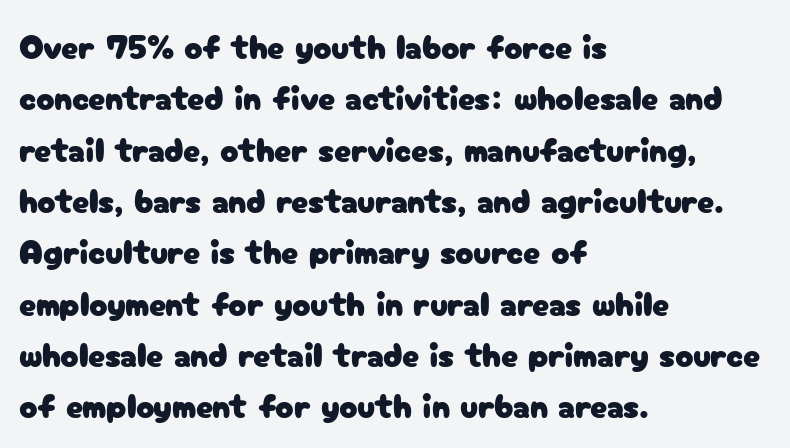
The image shows 34 px sans-serif type, upright; set left-aligned, normal line spacing (1.51x), normal letter spacing, not underlined; low stroke contrast and a medium x-height.
